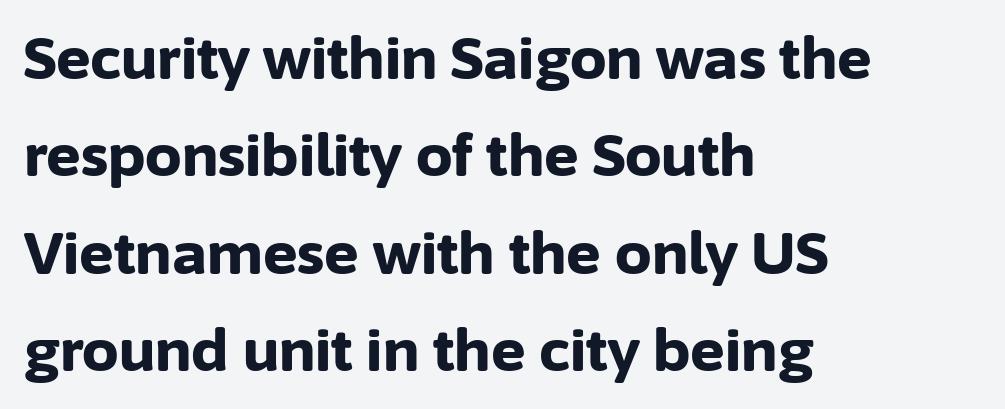
Q: Is the text bold? A: Yes.
Q: Is the text italic (slanted)? A: No, it is upright.
Q: Is the typeface a serif or a sans-serif typeface? A: Sans-serif.
Q: Is the text underlined? A: No.
Q: How is the paragraph aligned? A: Left-aligned.
Q: Is the spacing between letters normal or unusually wide? A: Normal.
Q: Is the spacing between lines tight, normal or loose? A: Normal.
Q: Width (condensed, normal, or wide)? A: Normal.
Q: Stroke contrast? A: Low.
Q: x-height? A: Medium.
Q: Monospaced? A: No.
